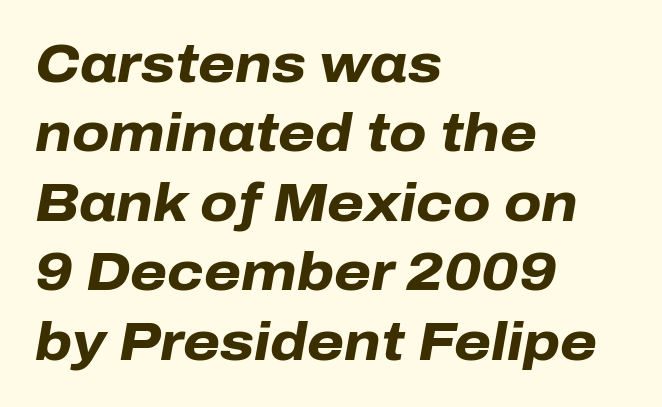
{"italic": "yes", "lean": "right", "slant_degrees": 10, "bold": "yes", "weight": "heavy", "width": "normal", "stroke_contrast": "low", "x_height": "medium", "monospaced": "no", "underline": "no", "align": "left", "line_spacing": "normal", "line_spacing_ratio": 1.31, "letter_spacing": "normal", "letter_spacing_em": 0.0, "glyph_px": 53}
